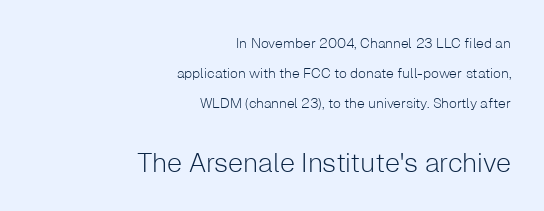
{"italic": "no", "bold": "no", "underline": "no", "align": "right", "line_spacing": "loose", "line_spacing_ratio": 2.14, "letter_spacing": "normal", "letter_spacing_em": 0.0, "larger_block": "second", "size_ratio": 1.93, "glyph_px": 27}
